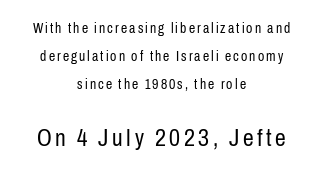
Q: Is the text bold? A: No.
Q: Is the text italic (slanted)? A: No, it is upright.
Q: Is the text underlined? A: No.
Q: How is the paragraph aligned? A: Centered.
Q: Is the spacing between lines tight, normal or loose? A: Loose.
Q: Which block of text is set in a larger size, the first (top) or the second (bottom)? A: The second (bottom) one.
